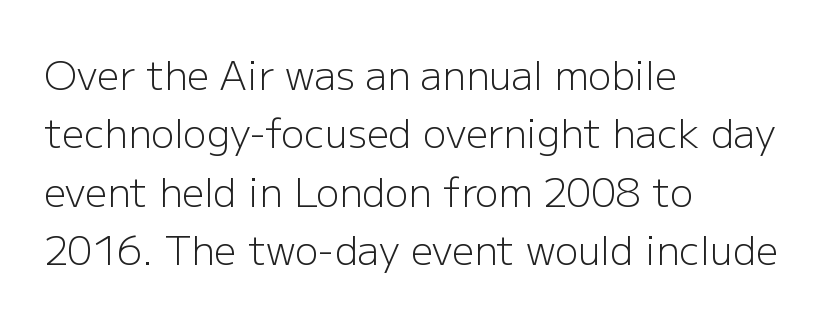
{"serif": "no", "italic": "no", "bold": "no", "weight": "light", "width": "normal", "stroke_contrast": "low", "x_height": "medium", "monospaced": "no", "underline": "no", "align": "left", "line_spacing": "normal", "line_spacing_ratio": 1.5, "letter_spacing": "normal", "letter_spacing_em": 0.0, "glyph_px": 39}
